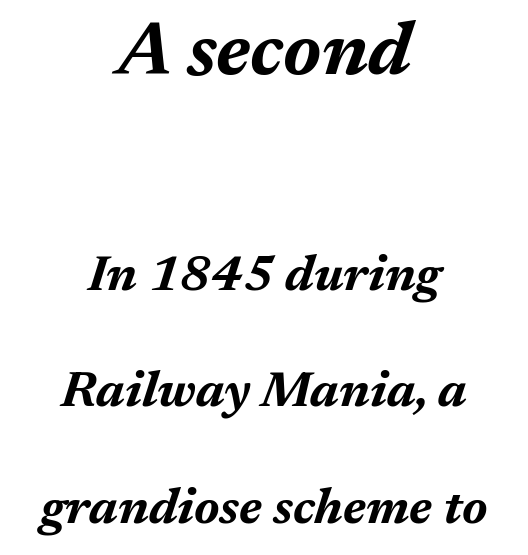
Proportional: the letters do not fall into vertical columns. Type size steps down from the first block to the second. This block would shrink considerably if given ordinary leading; it's expanded now. Notice how the passage keeps no hard edge, just a central spine. Nobody drew a line under any word here. Bold? Absolutely — the strokes are thick and heavy.
